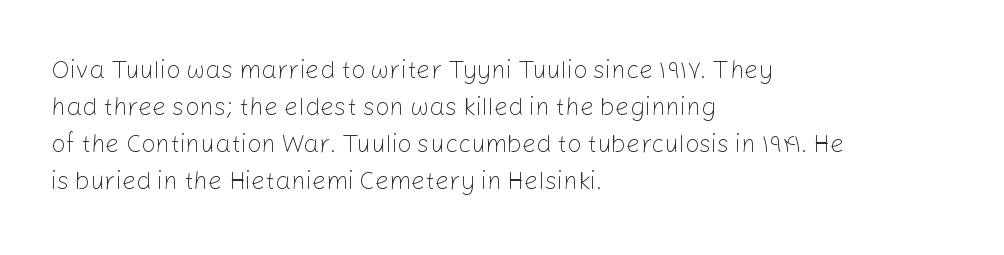
A typesetter would call this leading conventional body-copy spacing. Descender tails drop into unmarked territory. Visually the block forms a straight wall on the left and a jagged coastline on the right. Do the letters lean? They stand straight.
